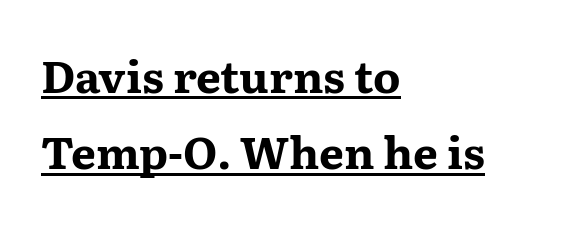
Think of a printed novel: that variable character pitch is what you see here. A continuous stroke trails under the words, as in a hyperlink. Italic? Not at all — the glyphs are vertical. Weight: bold.
